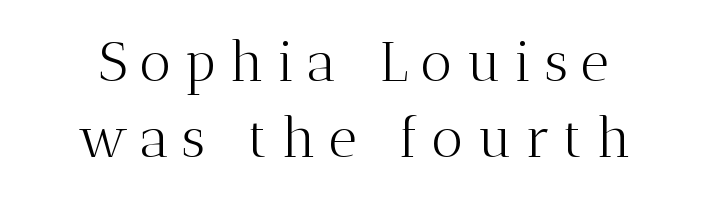
Q: Is the text bold? A: No.
Q: Is the text italic (slanted)? A: No, it is upright.
Q: Is the typeface a serif or a sans-serif typeface? A: Serif.
Q: Is the text underlined? A: No.
Q: Is the spacing between letters normal or unusually wide? A: Unusually wide.
Q: Is the spacing between lines tight, normal or loose? A: Normal.
Q: Width (condensed, normal, or wide)? A: Normal.
Q: Stroke contrast? A: Medium.
Q: x-height? A: Medium.
Q: Monospaced? A: No.
